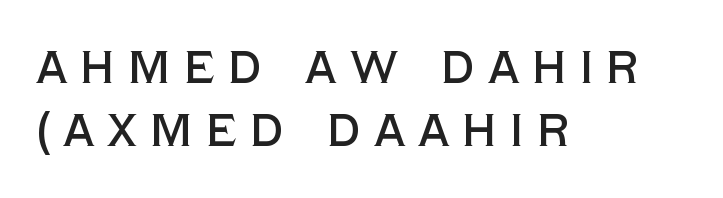
The image shows 45 px sans-serif type, upright; set left-aligned, normal line spacing (1.39x), unusually wide letter spacing (+0.28 em), not underlined; a large x-height.
